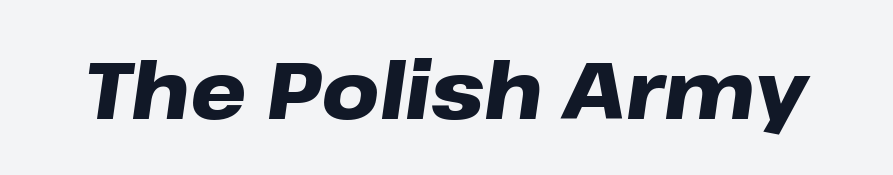
Q: Is the text bold? A: Yes.
Q: Is the text italic (slanted)? A: Yes, it leans right by about 8 degrees.
Q: Is the text underlined? A: No.
Q: Is the spacing between letters normal or unusually wide? A: Normal.
Q: Width (condensed, normal, or wide)? A: Wide.
Q: Stroke contrast? A: Low.
Q: x-height? A: Medium.
Q: Monospaced? A: No.
